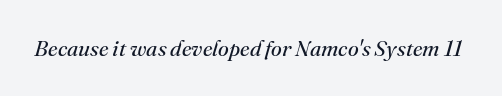
The image shows 22 px text type, italic (leaning right); set normal letter spacing, not underlined.
